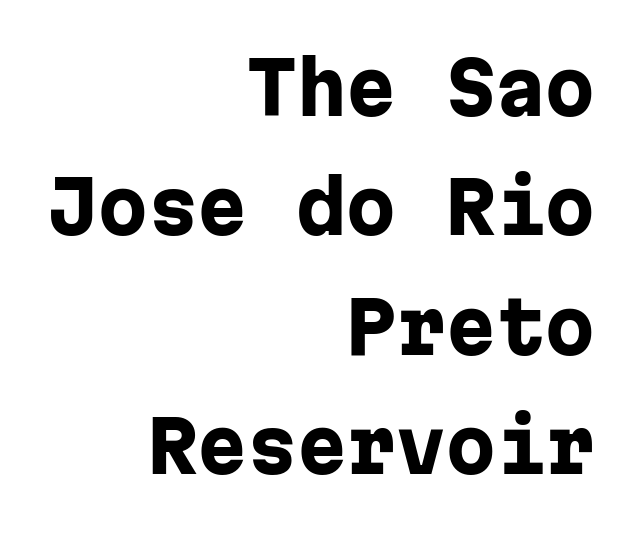
{"serif": "no", "italic": "no", "bold": "yes", "weight": "heavy", "width": "normal", "stroke_contrast": "low", "x_height": "medium", "monospaced": "yes", "underline": "no", "align": "right", "line_spacing": "normal", "line_spacing_ratio": 1.68, "letter_spacing": "normal", "letter_spacing_em": 0.0, "glyph_px": 71}
